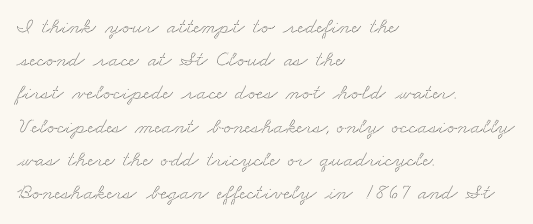
Is the letter spacing exaggerated? No — it looks like the ordinary default. Honestly, the row spacing looks completely unremarkable. This sample is left-justified, so line endings fall wherever the words run out. The space beneath each line is pristine and unruled.
